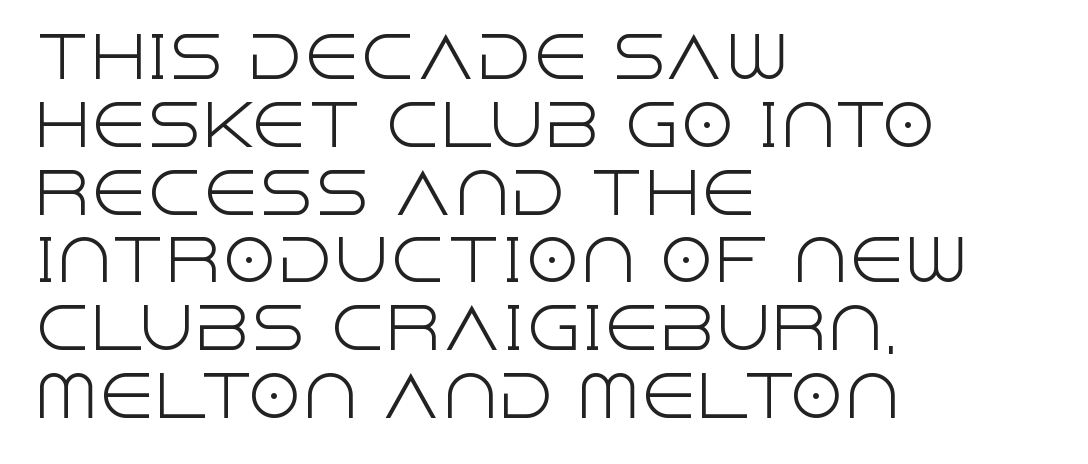
Letters rest on an invisible, unmarked baseline. These lines are rendered in a variable-pitch font. This sample uses a sans-serif face. Compared with a centered layout, this one pins lines to the left instead. Characters follow at the spacing the type designer built in. Style check: upright.
